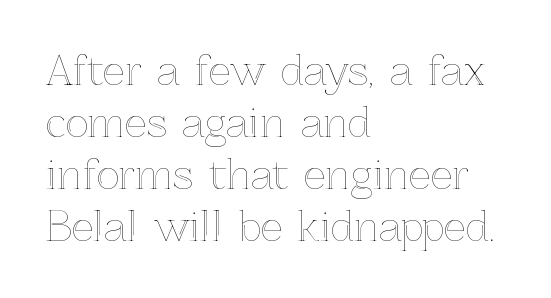
{"italic": "no", "width": "normal", "x_height": "medium", "monospaced": "no", "underline": "no", "align": "left", "line_spacing": "normal", "line_spacing_ratio": 1.33, "letter_spacing": "normal", "letter_spacing_em": 0.0, "glyph_px": 39}
